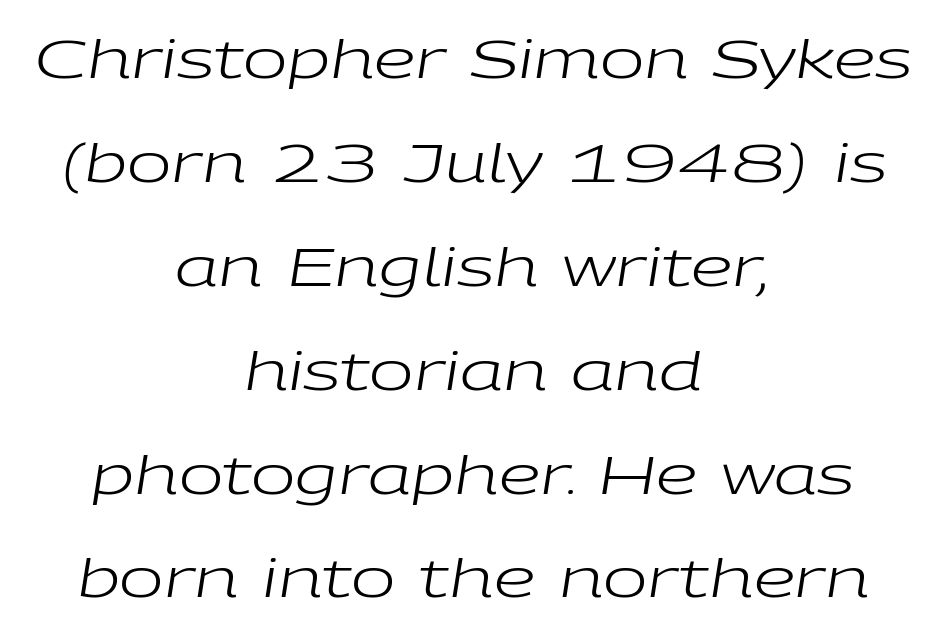
{"italic": "yes", "lean": "right", "slant_degrees": 9, "bold": "no", "weight": "regular", "width": "wide", "stroke_contrast": "low", "x_height": "medium", "monospaced": "no", "underline": "no", "align": "center", "line_spacing": "loose", "line_spacing_ratio": 1.96, "letter_spacing": "normal", "letter_spacing_em": 0.0, "glyph_px": 53}
